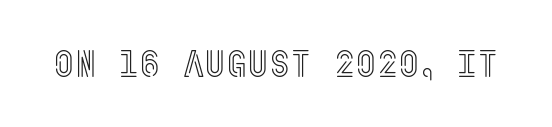
This sample uses an upright cut, with every glyph sitting square on the baseline. The passage shown has conventional tracking throughout. Rule under the text: the space is simply empty.
